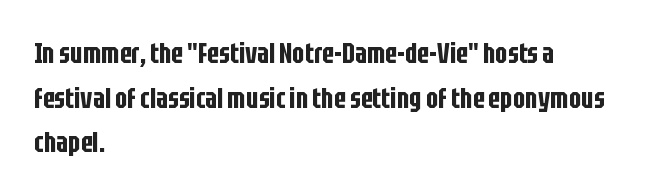
Q: Is the text italic (slanted)? A: No, it is upright.
Q: Is the typeface a serif or a sans-serif typeface? A: Sans-serif.
Q: Is the text underlined? A: No.
Q: How is the paragraph aligned? A: Left-aligned.
Q: Is the spacing between letters normal or unusually wide? A: Normal.
Q: Is the spacing between lines tight, normal or loose? A: Normal.
Q: Width (condensed, normal, or wide)? A: Condensed.
Q: Stroke contrast? A: Low.
Q: x-height? A: Large.
Q: Monospaced? A: No.
